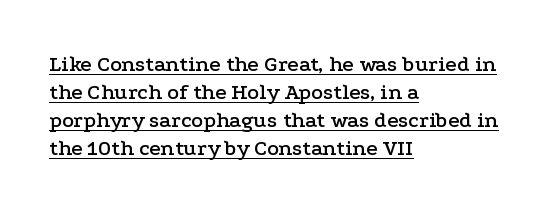
Q: Is the text italic (slanted)? A: No, it is upright.
Q: Is the text underlined? A: Yes.
Q: How is the paragraph aligned? A: Left-aligned.
Q: Is the spacing between letters normal or unusually wide? A: Normal.
Q: Is the spacing between lines tight, normal or loose? A: Normal.
